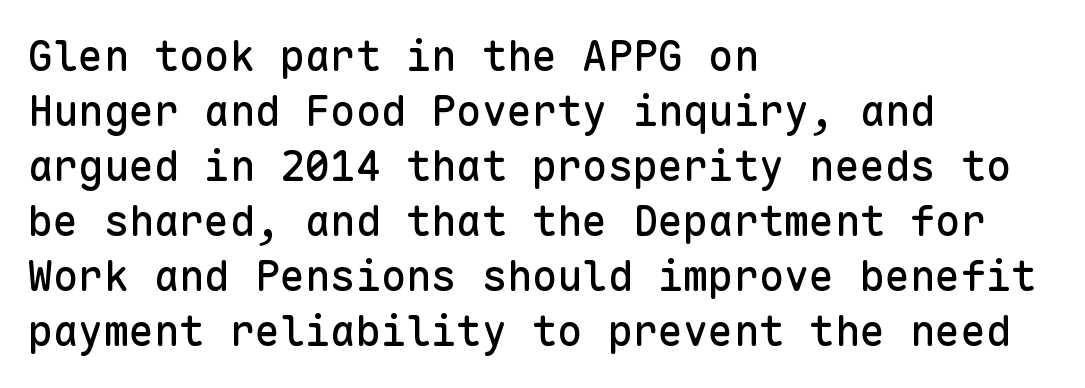
Spacing verdict: monospaced, one width for all characters. The rendering keeps characters at their native spacing. Layout note: lines flush left. Rule under the text: the space is simply empty.
